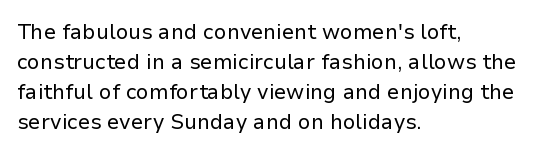
Compared with typical body copy, the letter spacing here is the same. The text block is weighted toward the left margin, trailing off unevenly rightward. The foot of each line stays bare and open. Evenly set lines give the paragraph a standard silhouette. Stroke thickness stays within the range of a standard reading face or lighter.
